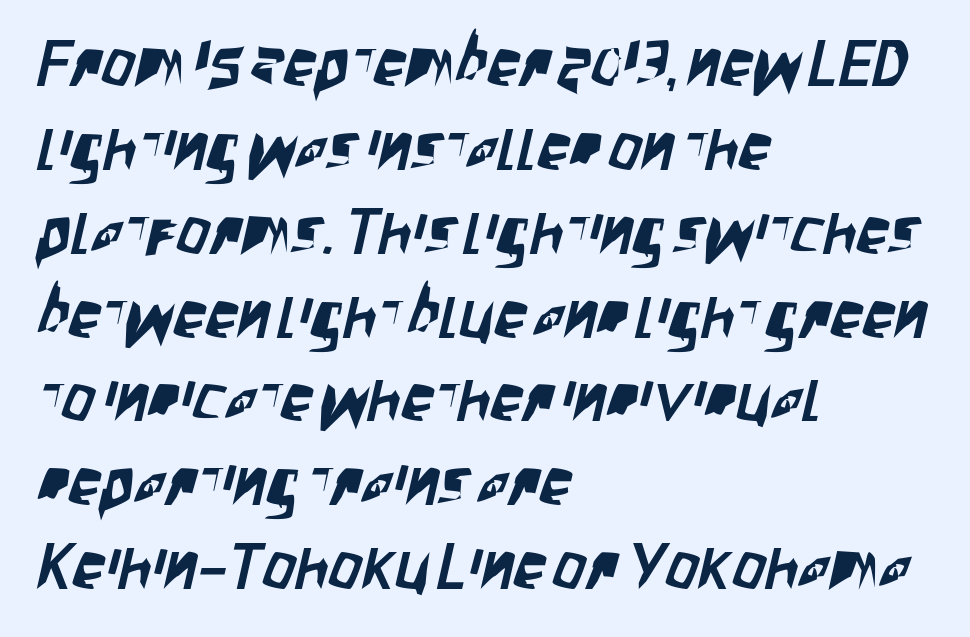
The image shows 65 px condensed sans-serif type; set left-aligned, normal line spacing (1.29x), normal letter spacing, not underlined; low stroke contrast and a large x-height.
